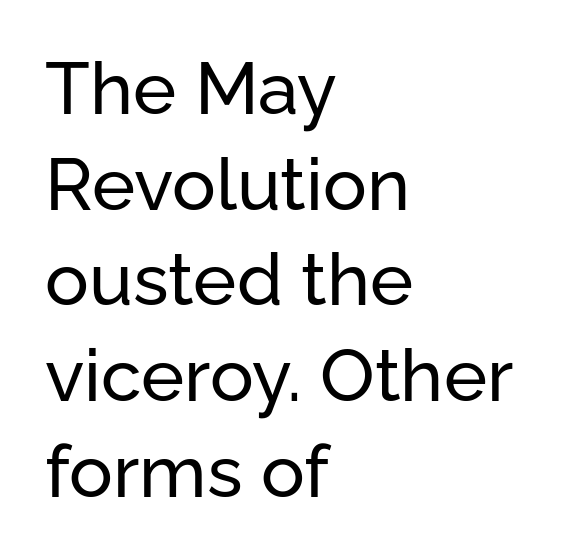
Q: Is the text italic (slanted)? A: No, it is upright.
Q: Is the typeface a serif or a sans-serif typeface? A: Sans-serif.
Q: Is the text underlined? A: No.
Q: How is the paragraph aligned? A: Left-aligned.
Q: Is the spacing between letters normal or unusually wide? A: Normal.
Q: Is the spacing between lines tight, normal or loose? A: Normal.
Q: Width (condensed, normal, or wide)? A: Normal.
Q: Stroke contrast? A: Low.
Q: x-height? A: Medium.
Q: Monospaced? A: No.
